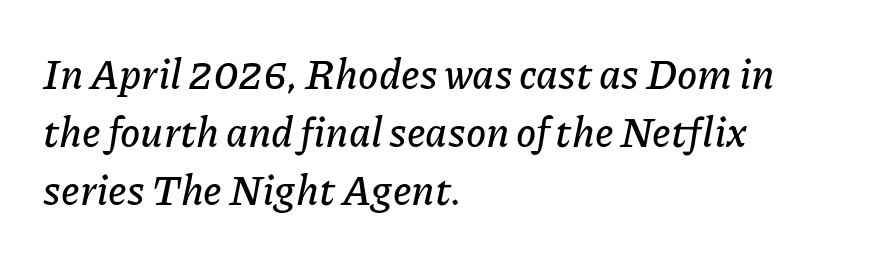
Interline gaps are of average width in this sample. Honestly, there is no underline to notice here at all. The typesetter chose a ragged-right arrangement here. The passage shown has conventional tracking throughout.
